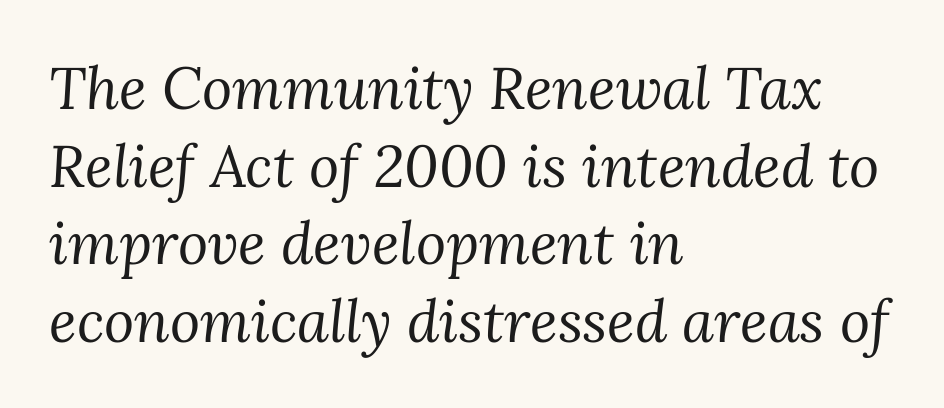
Proportional: the letters do not fall into vertical columns. No extra tracking has been applied to these lines. The rendering applies a slant to the glyphs. Horizontal alignment here is leftward, the default for most running prose.
